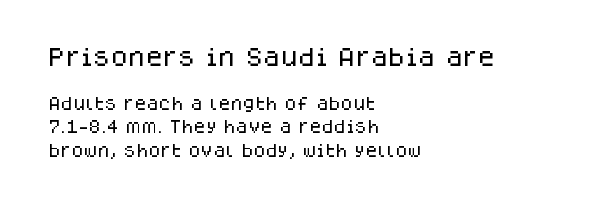
{"italic": "no", "underline": "no", "align": "left", "line_spacing": "normal", "line_spacing_ratio": 1.66, "letter_spacing": "normal", "letter_spacing_em": 0.0, "larger_block": "first", "size_ratio": 1.43, "glyph_px": 20}
